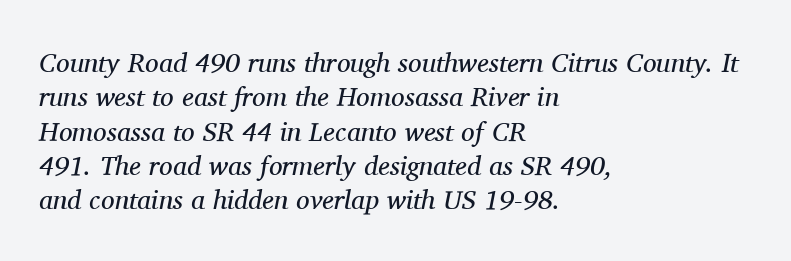
Q: Is the text bold? A: No.
Q: Is the text italic (slanted)? A: Yes, it leans right by about 11 degrees.
Q: Is the text underlined? A: No.
Q: How is the paragraph aligned? A: Left-aligned.
Q: Is the spacing between letters normal or unusually wide? A: Normal.
Q: Is the spacing between lines tight, normal or loose? A: Normal.
